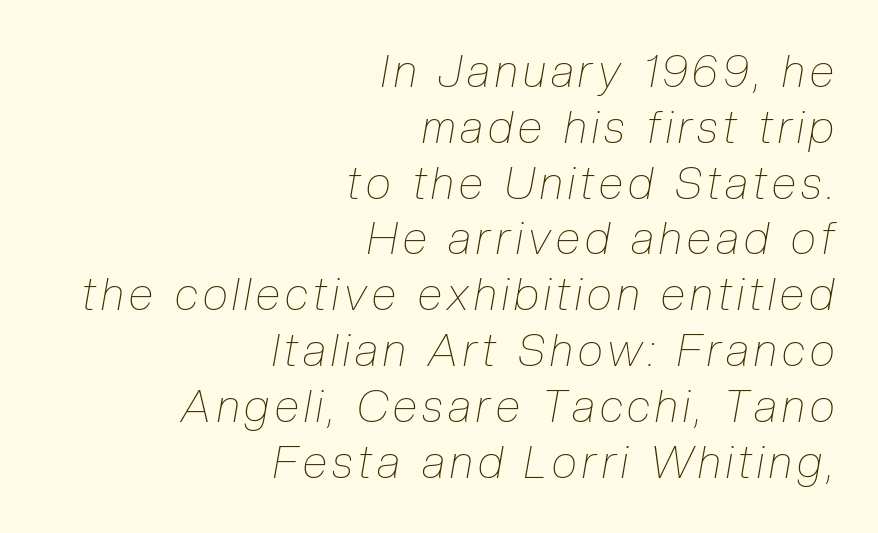
The image shows 45 px thin, condensed type, italic (leaning right); set right-aligned, line spacing 1.24x, not underlined; low stroke contrast and a medium x-height.
